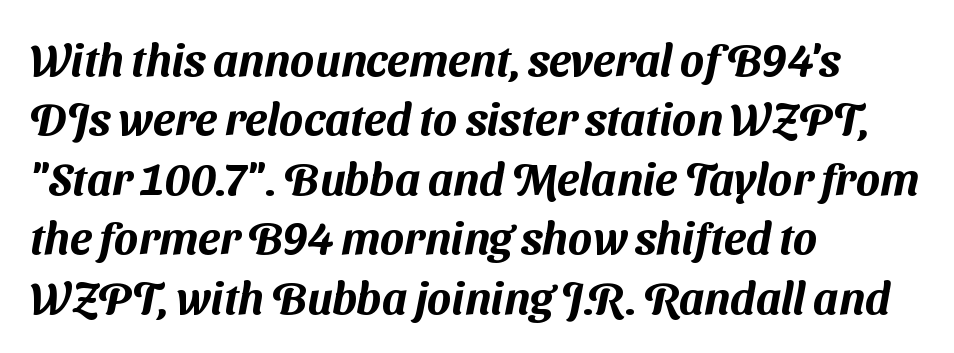
A bare baseline throughout the passage. No feet cap the strokes, marking this as sans-serif type. These lines are rendered in a variable-pitch font. This sample keeps an unexceptional amount of space between lines. The letters sit at their default tracking, neither squeezed nor spread.
